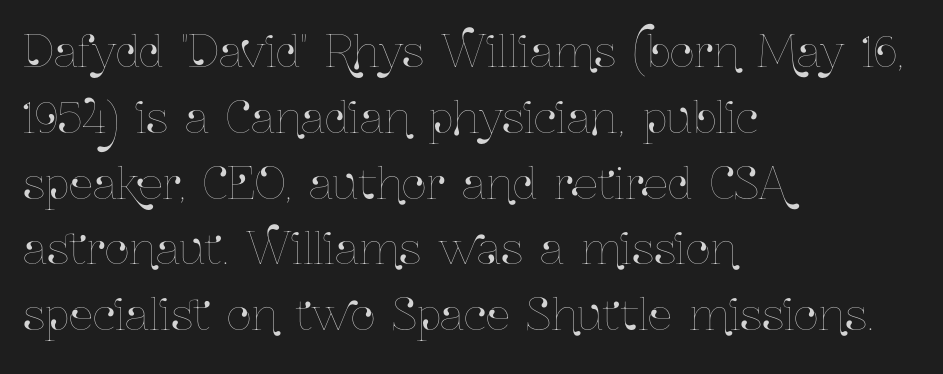
Q: Is the text italic (slanted)? A: No, it is upright.
Q: Is the text underlined? A: No.
Q: How is the paragraph aligned? A: Left-aligned.
Q: Is the spacing between letters normal or unusually wide? A: Normal.
Q: Is the spacing between lines tight, normal or loose? A: Normal.
Q: Width (condensed, normal, or wide)? A: Condensed.
Q: Stroke contrast? A: Low.
Q: x-height? A: Medium.
Q: Monospaced? A: No.
